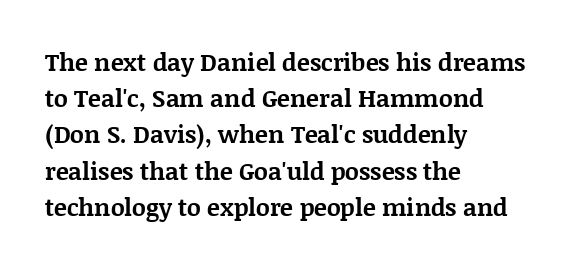
The vertical gap from one line to the next is medium. In terms of posture, this sample is upright. Look at the stroke-to-counter ratio: heavy, a bold. Clear beneath every line of the passage. Casual observation: everything's shoved over to the left. You could call the tracking neutral — neither tight nor loose.
